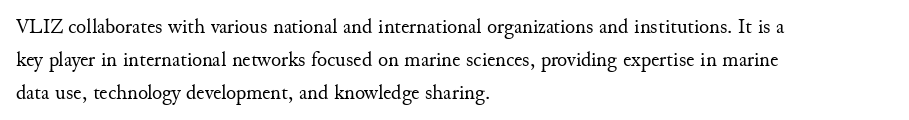
Q: Is the text bold? A: No.
Q: Is the text italic (slanted)? A: No, it is upright.
Q: Is the text underlined? A: No.
Q: How is the paragraph aligned? A: Left-aligned.
Q: Is the spacing between letters normal or unusually wide? A: Normal.
Q: Is the spacing between lines tight, normal or loose? A: Normal.
